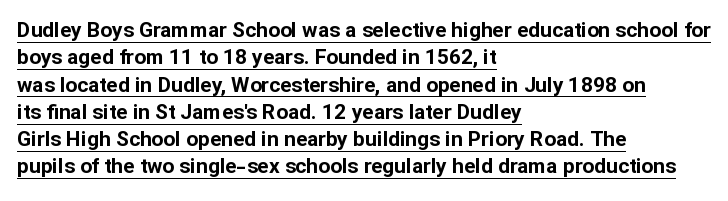
The image shows 21 px bold type, upright; set left-aligned, normal line spacing (1.3x), normal letter spacing, underlined.
